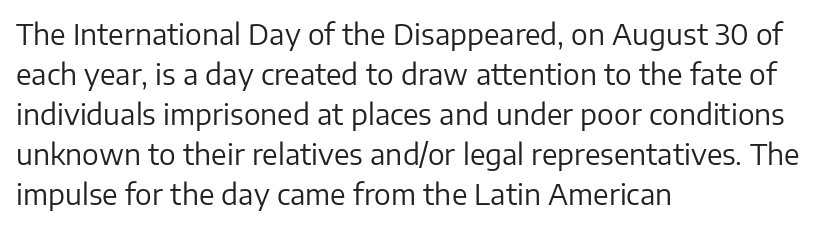
{"serif": "no", "italic": "no", "bold": "no", "weight": "regular", "width": "normal", "stroke_contrast": "low", "x_height": "medium", "monospaced": "no", "underline": "no", "align": "left", "line_spacing": "normal", "line_spacing_ratio": 1.43, "letter_spacing": "normal", "letter_spacing_em": 0.0, "glyph_px": 28}
